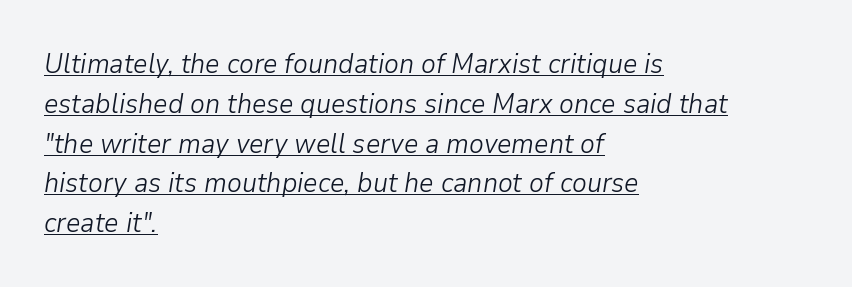
Q: Is the text bold? A: No.
Q: Is the text italic (slanted)? A: Yes, it leans right by about 9 degrees.
Q: Is the text underlined? A: Yes.
Q: How is the paragraph aligned? A: Left-aligned.
Q: Is the spacing between letters normal or unusually wide? A: Normal.
Q: Is the spacing between lines tight, normal or loose? A: Normal.
Q: Width (condensed, normal, or wide)? A: Normal.
Q: Stroke contrast? A: Low.
Q: x-height? A: Medium.
Q: Monospaced? A: No.
